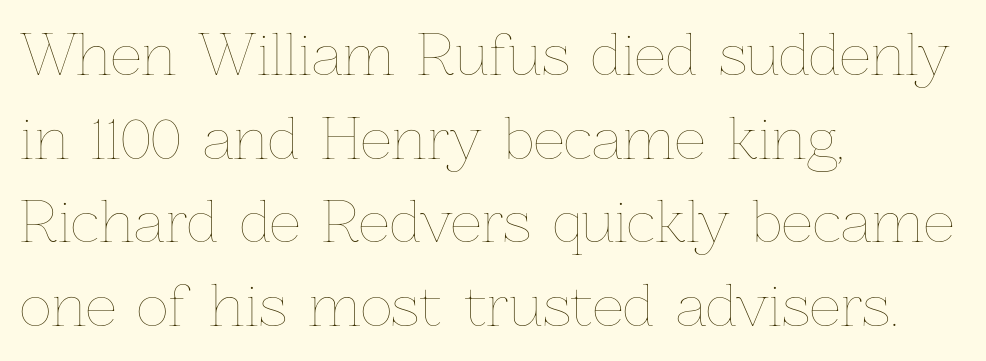
Ascenders rise straight up at ninety degrees. Heft: none added — not bold. Do the characters align in a grid? No, the font is proportional. The glyphs are unaccompanied by any horizontal stroke below them. Quick note: interline space is typical.
